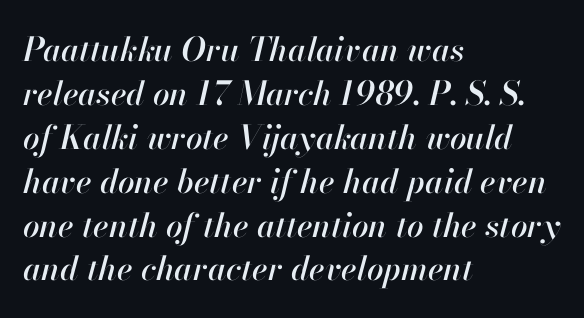
{"italic": "yes", "lean": "right", "slant_degrees": 13, "width": "normal", "stroke_contrast": "high", "x_height": "small", "monospaced": "no", "underline": "no", "align": "left", "line_spacing": "normal", "line_spacing_ratio": 1.33, "letter_spacing": "normal", "letter_spacing_em": 0.0, "glyph_px": 33}
